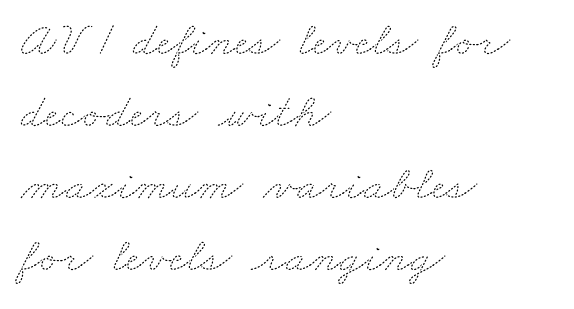
{"bold": "no", "weight": "thin", "width": "wide", "stroke_contrast": "medium", "x_height": "small", "monospaced": "no", "underline": "no", "align": "left", "line_spacing": "normal", "line_spacing_ratio": 1.47, "letter_spacing": "normal", "letter_spacing_em": 0.0, "glyph_px": 49}
